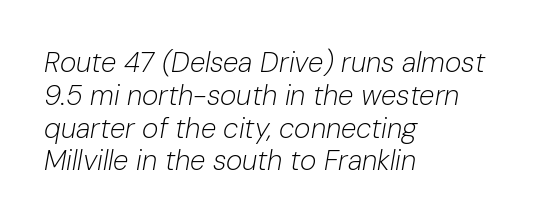
{"italic": "yes", "lean": "right", "slant_degrees": 10, "bold": "no", "weight": "light", "width": "normal", "stroke_contrast": "low", "x_height": "medium", "monospaced": "no", "underline": "no", "align": "left", "line_spacing_ratio": 1.17, "letter_spacing": "normal", "letter_spacing_em": 0.0, "glyph_px": 28}
